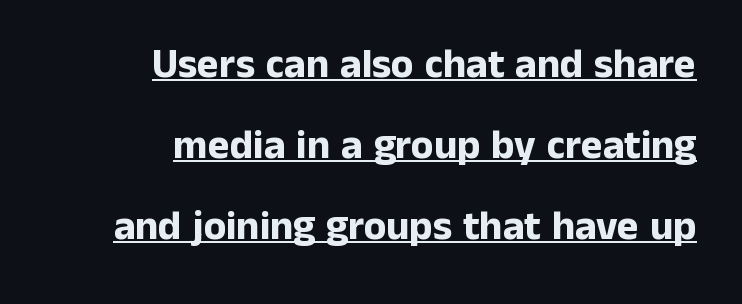
The image shows 41 px bold sans-serif type, upright; set right-aligned, loose line spacing (1.97x), normal letter spacing, underlined; low stroke contrast and a medium x-height.
